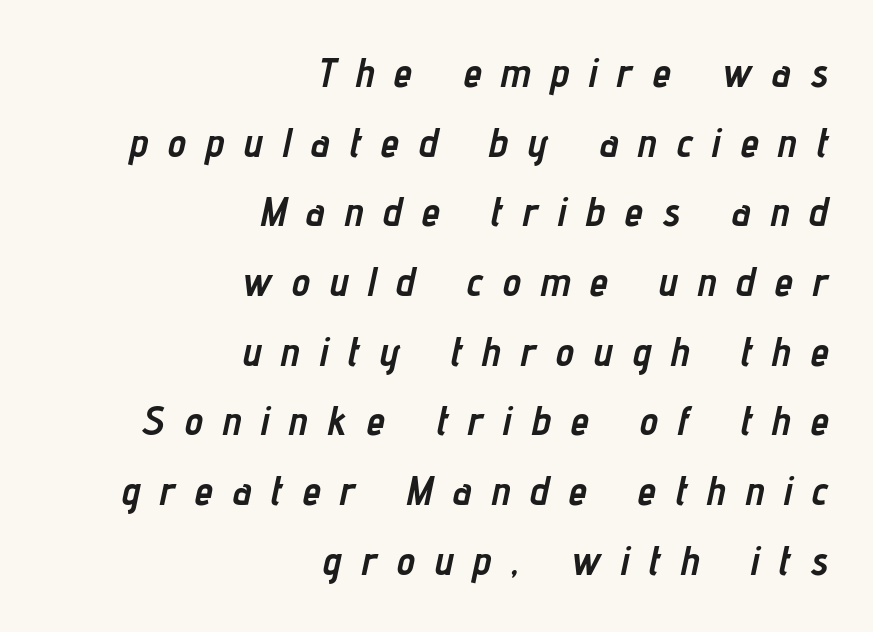
Q: Is the text bold? A: Yes.
Q: Is the text italic (slanted)? A: Yes, it leans right by about 12 degrees.
Q: Is the text underlined? A: No.
Q: How is the paragraph aligned? A: Right-aligned.
Q: Is the spacing between letters normal or unusually wide? A: Unusually wide.
Q: Is the spacing between lines tight, normal or loose? A: Normal.
Q: Width (condensed, normal, or wide)? A: Condensed.
Q: Stroke contrast? A: Low.
Q: x-height? A: Medium.
Q: Monospaced? A: No.
